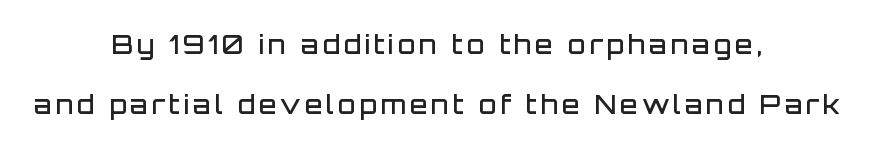
Where is the straight margin? There isn't one; the lines are centered. Bold? Not quite — semibold, heavier than regular but stopping short. A typesetter would mark this as roman, not italic. Underlining? Definitely not there.
